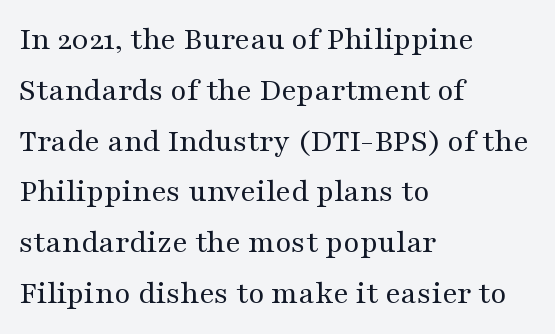
Honestly, the row spacing looks completely unremarkable. Compared with typical body copy, the letter spacing here is the same. You can tell from the footed stems that serif type was used. The strokes carry an ordinary text weight at most. This is roman type, the default non-slanted kind. Has an underline been added? It has not.
